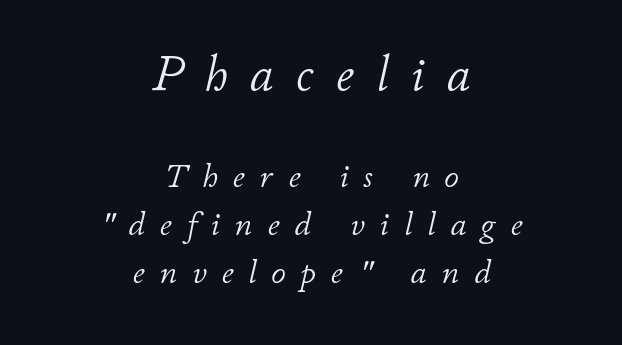
Q: Is the text bold? A: No.
Q: Is the text italic (slanted)? A: Yes, it leans right by about 11 degrees.
Q: Is the text underlined? A: No.
Q: How is the paragraph aligned? A: Centered.
Q: Is the spacing between letters normal or unusually wide? A: Unusually wide.
Q: Is the spacing between lines tight, normal or loose? A: Normal.
Q: Which block of text is set in a larger size, the first (top) or the second (bottom)? A: The first (top) one.
Q: Width (condensed, normal, or wide)? A: Normal.
Q: Stroke contrast? A: Low.
Q: x-height? A: Small.
Q: Monospaced? A: No.
